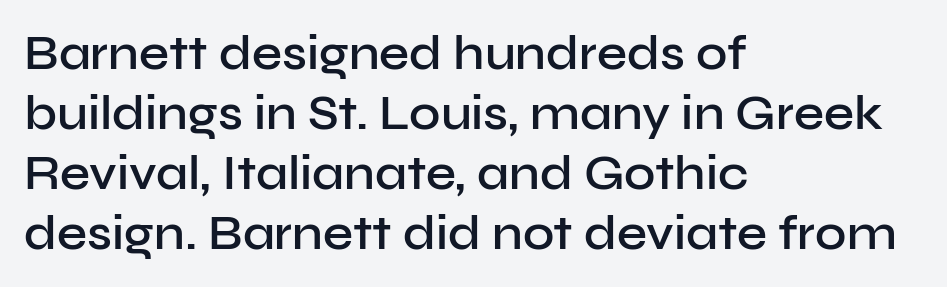
Type without underlining. Looks like regular typesetting: each glyph gets only the width it needs. This sample is left-justified, so line endings fall wherever the words run out. Quick note: interline space is typical.
